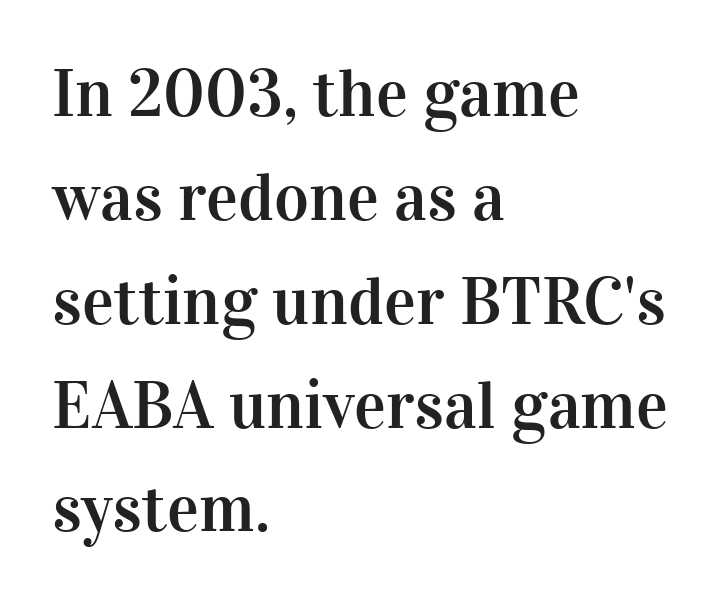
Q: Is the text italic (slanted)? A: No, it is upright.
Q: Is the typeface a serif or a sans-serif typeface? A: Serif.
Q: Is the text underlined? A: No.
Q: How is the paragraph aligned? A: Left-aligned.
Q: Is the spacing between letters normal or unusually wide? A: Normal.
Q: Is the spacing between lines tight, normal or loose? A: Normal.
Q: Width (condensed, normal, or wide)? A: Normal.
Q: Stroke contrast? A: High.
Q: x-height? A: Medium.
Q: Monospaced? A: No.
